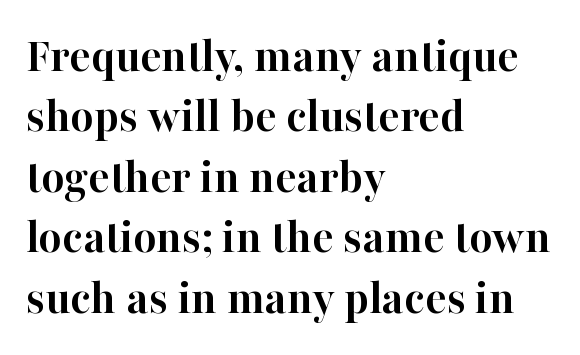
The image shows 50 px semibold serif type, upright; set left-aligned, line spacing 1.21x, normal letter spacing, not underlined; high stroke contrast and a medium x-height.
